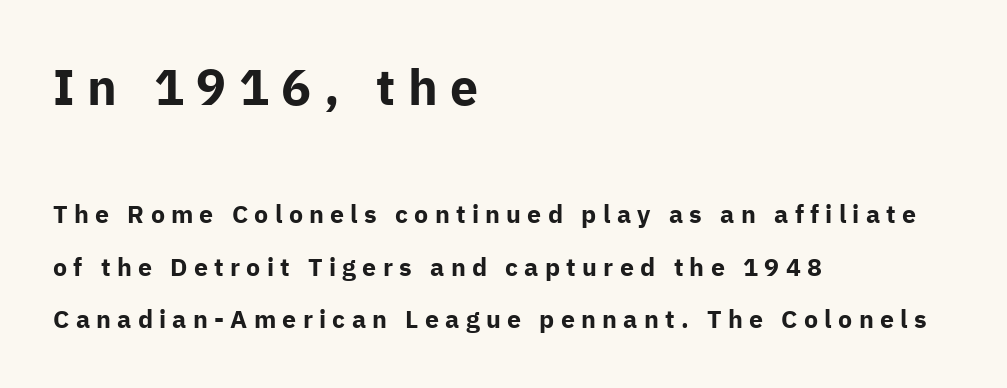
A typesetter would call this leading open, well beyond the default. Weight: bold. Leftover space on each line is placed entirely after the last word. Ascenders rise straight up at ninety degrees.
